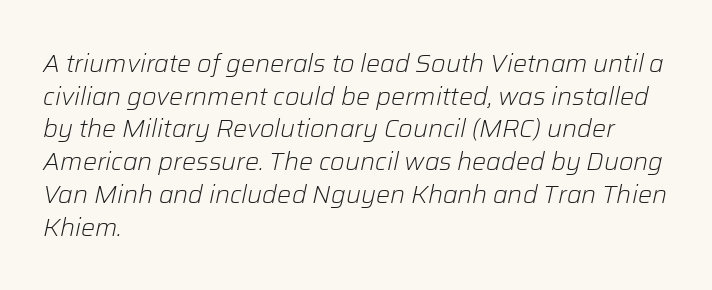
The image shows 25 px text type, italic (leaning right); set left-aligned, normal line spacing (1.31x), normal letter spacing, not underlined.
